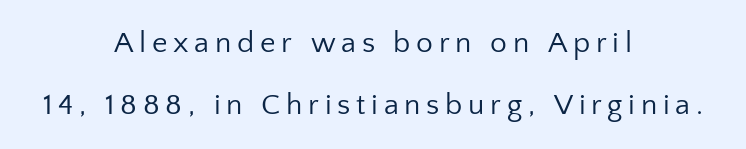
{"serif": "no", "italic": "no", "bold": "no", "weight": "regular", "width": "normal", "stroke_contrast": "low", "x_height": "medium", "monospaced": "no", "underline": "no", "align": "center", "line_spacing": "loose", "line_spacing_ratio": 2.08, "glyph_px": 30}
